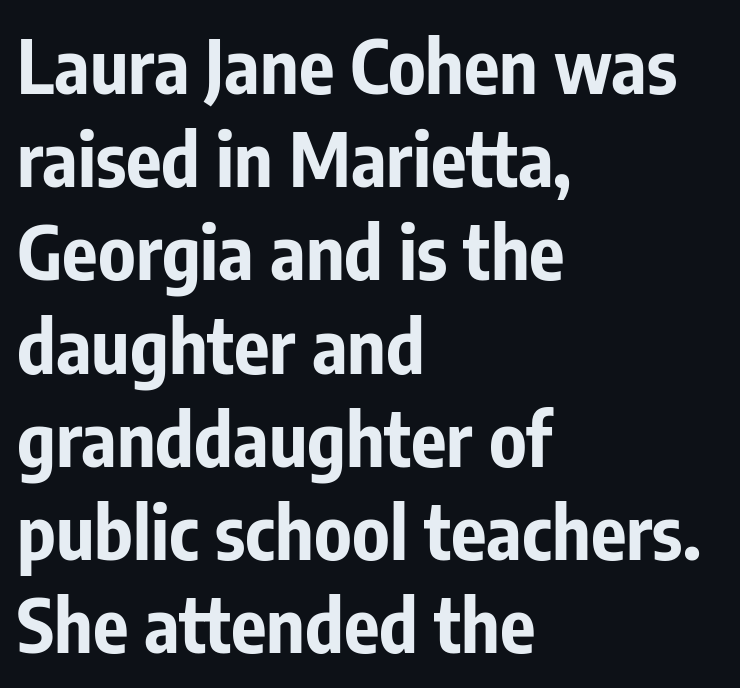
{"serif": "no", "italic": "no", "bold": "yes", "weight": "bold", "width": "condensed", "stroke_contrast": "low", "x_height": "medium", "monospaced": "no", "underline": "no", "align": "left", "line_spacing": "normal", "line_spacing_ratio": 1.26, "letter_spacing": "normal", "letter_spacing_em": 0.0, "glyph_px": 74}
